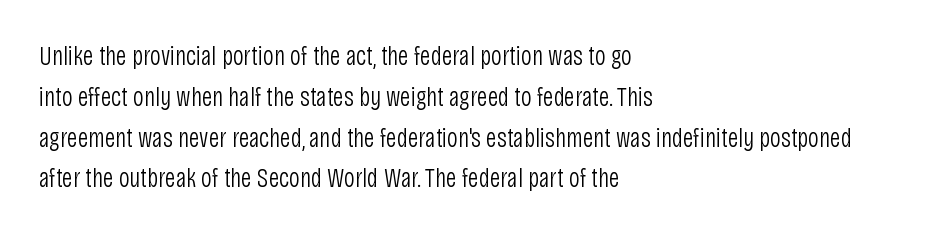
Q: Is the text bold? A: No.
Q: Is the text italic (slanted)? A: No, it is upright.
Q: Is the text underlined? A: No.
Q: How is the paragraph aligned? A: Left-aligned.
Q: Is the spacing between letters normal or unusually wide? A: Normal.
Q: Is the spacing between lines tight, normal or loose? A: Normal.
